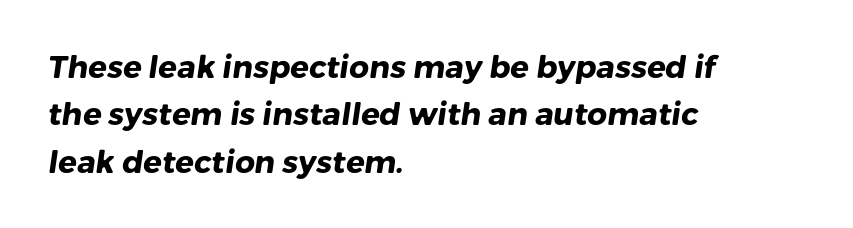
Q: Is the text bold? A: Yes.
Q: Is the typeface a serif or a sans-serif typeface? A: Sans-serif.
Q: Is the text underlined? A: No.
Q: How is the paragraph aligned? A: Left-aligned.
Q: Is the spacing between letters normal or unusually wide? A: Normal.
Q: Is the spacing between lines tight, normal or loose? A: Normal.
Q: Width (condensed, normal, or wide)? A: Normal.
Q: Stroke contrast? A: Low.
Q: x-height? A: Medium.
Q: Monospaced? A: No.
